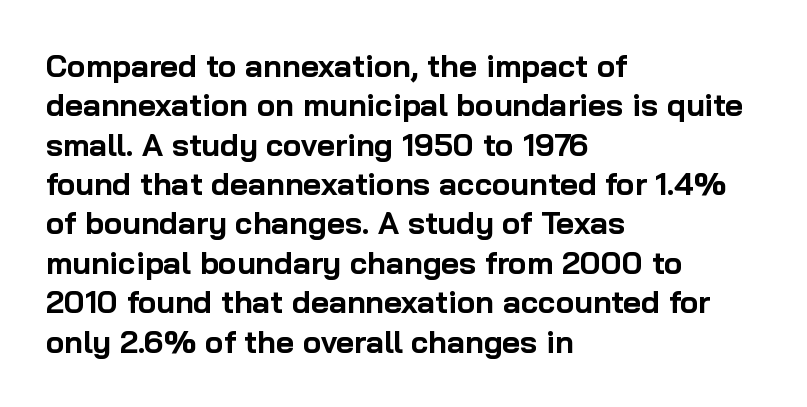
The image shows 31 px bold sans-serif type, upright; set left-aligned, normal line spacing (1.27x), normal letter spacing, not underlined; low stroke contrast and a medium x-height.
